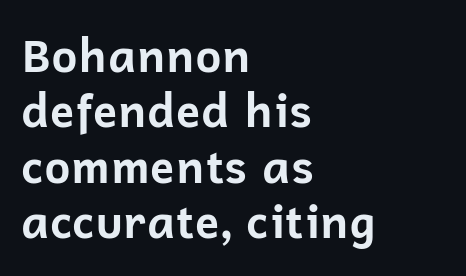
Q: Is the text bold? A: Yes.
Q: Is the text italic (slanted)? A: No, it is upright.
Q: Is the typeface a serif or a sans-serif typeface? A: Sans-serif.
Q: Is the text underlined? A: No.
Q: How is the paragraph aligned? A: Left-aligned.
Q: Is the spacing between letters normal or unusually wide? A: Normal.
Q: Width (condensed, normal, or wide)? A: Normal.
Q: Stroke contrast? A: Low.
Q: x-height? A: Medium.
Q: Monospaced? A: No.
